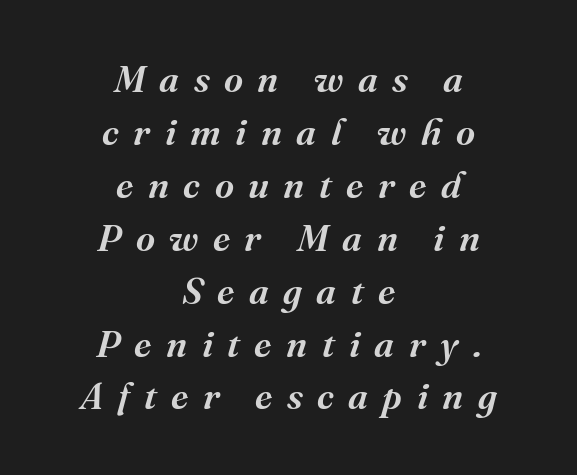
The image shows 37 px serif type, italic (leaning right); set centered, normal line spacing (1.43x), unusually wide letter spacing (+0.39 em), not underlined; medium stroke contrast and a medium x-height.
